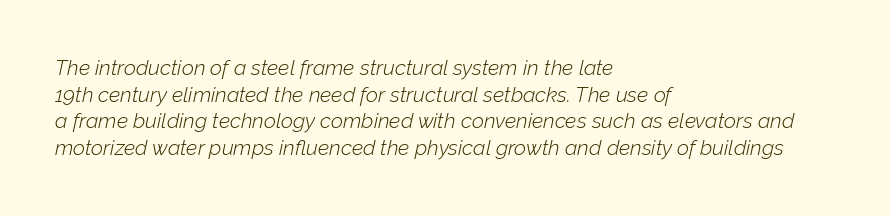
The passage is arranged the way most books set body copy — flush left. The glyphs are unaccompanied by any horizontal stroke below them. You can tell it's italic because the verticals aren't actually vertical. Honestly, the letter spacing is just normal — you wouldn't notice it.
